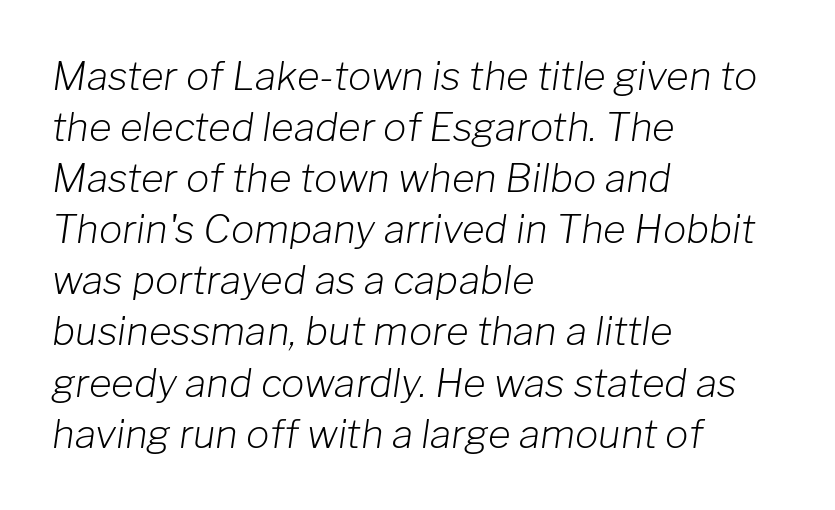
{"italic": "yes", "lean": "right", "slant_degrees": 8, "bold": "no", "weight": "light", "width": "normal", "stroke_contrast": "low", "x_height": "medium", "monospaced": "no", "underline": "no", "align": "left", "line_spacing": "normal", "line_spacing_ratio": 1.31, "letter_spacing": "normal", "letter_spacing_em": 0.0, "glyph_px": 39}
